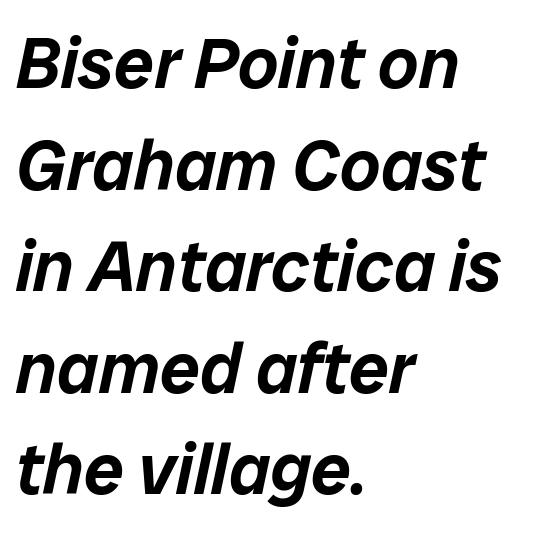
The image shows 71 px text type, italic (leaning right); set left-aligned, normal line spacing (1.43x), normal letter spacing, not underlined; low stroke contrast and a medium x-height.
